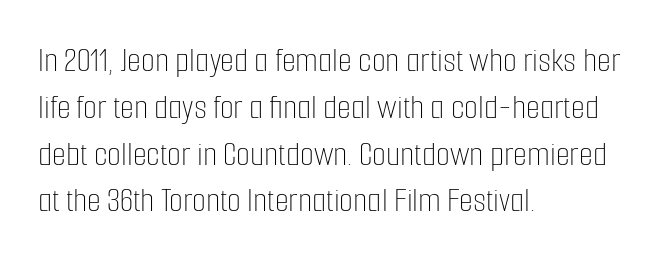
Q: Is the text bold? A: No.
Q: Is the text italic (slanted)? A: No, it is upright.
Q: Is the text underlined? A: No.
Q: How is the paragraph aligned? A: Left-aligned.
Q: Is the spacing between letters normal or unusually wide? A: Normal.
Q: Is the spacing between lines tight, normal or loose? A: Normal.
Q: Width (condensed, normal, or wide)? A: Condensed.
Q: Stroke contrast? A: Low.
Q: x-height? A: Medium.
Q: Monospaced? A: No.
